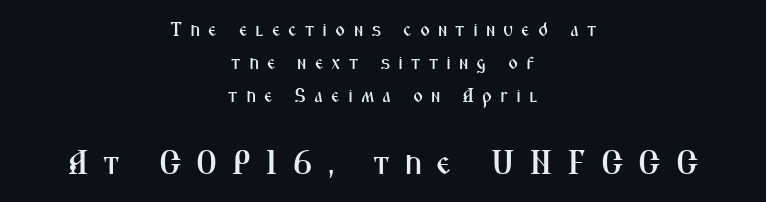
Q: Is the text italic (slanted)? A: No, it is upright.
Q: Is the typeface a serif or a sans-serif typeface? A: Sans-serif.
Q: Is the text underlined? A: No.
Q: How is the paragraph aligned? A: Centered.
Q: Is the spacing between letters normal or unusually wide? A: Unusually wide.
Q: Which block of text is set in a larger size, the first (top) or the second (bottom)? A: The second (bottom) one.
Q: Width (condensed, normal, or wide)? A: Condensed.
Q: Stroke contrast? A: Medium.
Q: x-height? A: Medium.
Q: Monospaced? A: No.
